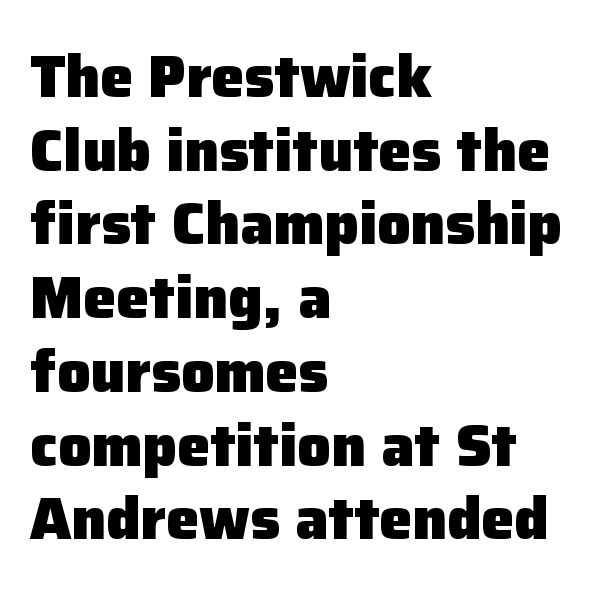
The image shows 59 px heavy sans-serif type, upright; set left-aligned, normal line spacing (1.25x), normal letter spacing, not underlined; low stroke contrast and a medium x-height.
